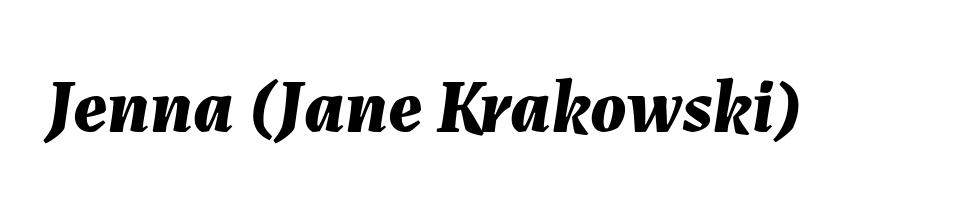
Q: Is the text bold? A: Yes.
Q: Is the text italic (slanted)? A: Yes, it leans right by about 7 degrees.
Q: Is the text underlined? A: No.
Q: Is the spacing between letters normal or unusually wide? A: Normal.
Q: Width (condensed, normal, or wide)? A: Normal.
Q: Stroke contrast? A: Medium.
Q: x-height? A: Medium.
Q: Monospaced? A: No.
